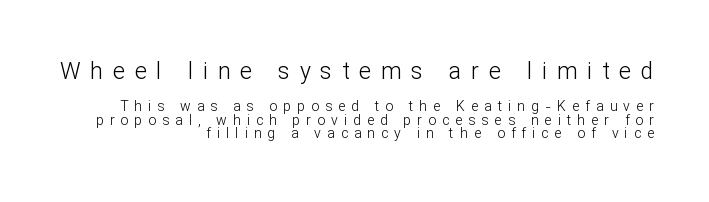
Q: Is the text bold? A: No.
Q: Is the text italic (slanted)? A: No, it is upright.
Q: Is the text underlined? A: No.
Q: How is the paragraph aligned? A: Right-aligned.
Q: Is the spacing between letters normal or unusually wide? A: Unusually wide.
Q: Is the spacing between lines tight, normal or loose? A: Tight.
Q: Which block of text is set in a larger size, the first (top) or the second (bottom)? A: The first (top) one.
